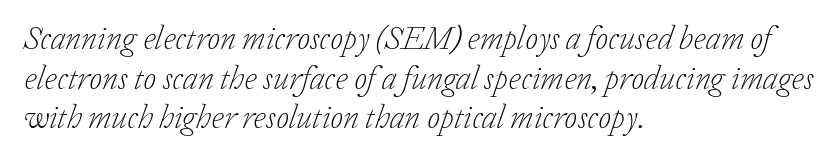
{"serif": "yes", "italic": "yes", "lean": "right", "slant_degrees": 20, "bold": "no", "weight": "light", "width": "normal", "stroke_contrast": "low", "x_height": "medium", "monospaced": "no", "underline": "no", "align": "left", "line_spacing_ratio": 1.2, "letter_spacing": "normal", "letter_spacing_em": 0.0, "glyph_px": 33}
